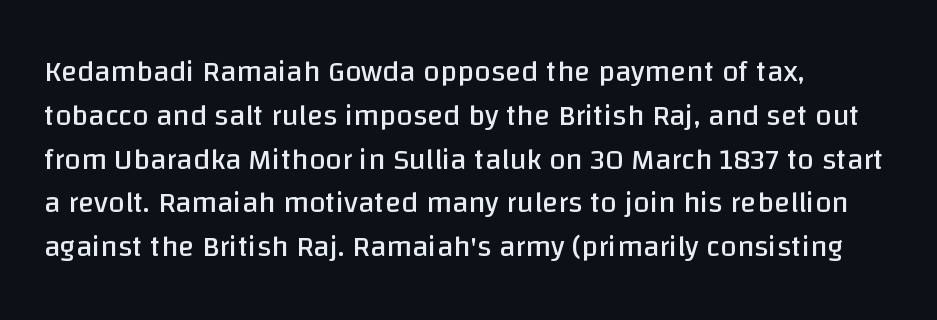
{"serif": "no", "italic": "no", "bold": "no", "weight": "regular", "width": "normal", "stroke_contrast": "low", "x_height": "large", "monospaced": "no", "underline": "no", "align": "left", "line_spacing": "normal", "line_spacing_ratio": 1.46, "letter_spacing": "normal", "letter_spacing_em": 0.0, "glyph_px": 30}
